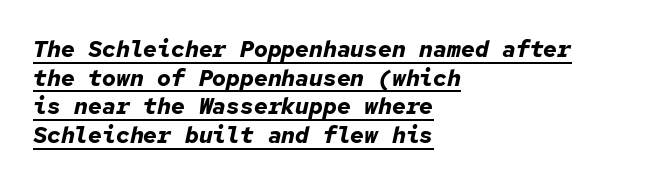
The image shows 23 px bold type, italic (leaning right); set left-aligned, normal line spacing (1.25x), normal letter spacing, underlined.
